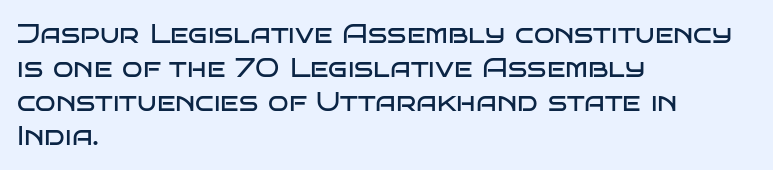
Q: Is the text bold? A: No.
Q: Is the text italic (slanted)? A: No, it is upright.
Q: Is the text underlined? A: No.
Q: How is the paragraph aligned? A: Left-aligned.
Q: Is the spacing between letters normal or unusually wide? A: Normal.
Q: Is the spacing between lines tight, normal or loose? A: Normal.
